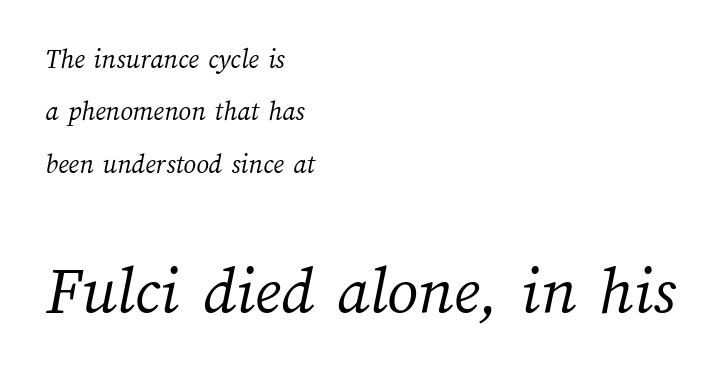
{"bold": "no", "weight": "light", "width": "normal", "stroke_contrast": "medium", "x_height": "medium", "monospaced": "no", "underline": "no", "align": "left", "line_spacing_ratio": 1.87, "letter_spacing": "normal", "letter_spacing_em": 0.0, "larger_block": "second", "size_ratio": 2.46, "glyph_px": 69}
